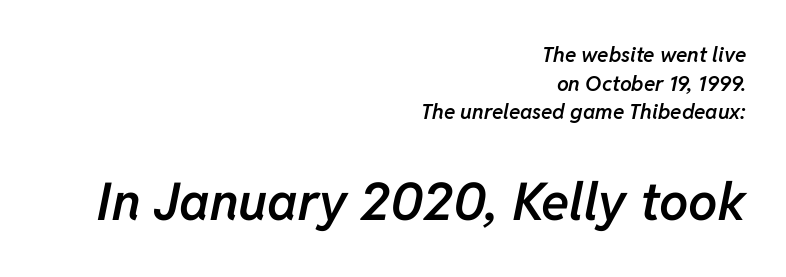
The image shows 52 px semibold type, italic (leaning right); set right-aligned, normal line spacing (1.36x), normal letter spacing, not underlined; the second (bottom) block is 2.48x larger; low stroke contrast and a medium x-height.
